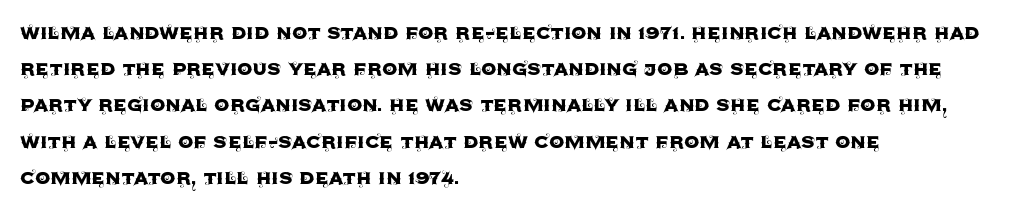
Leading: standard. Ascenders rise straight up at ninety degrees. Nobody drew a line under any word here. Here the glyphs are tracked normally, forming tight word shapes. All the whitespace from short lines collects on the right.
